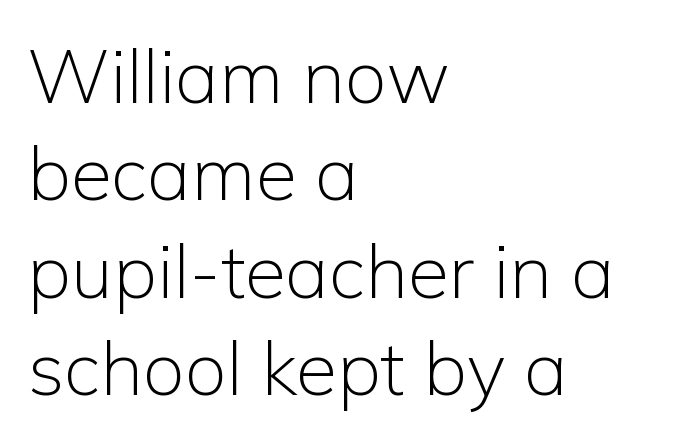
The image shows 75 px light sans-serif type, upright; set left-aligned, normal line spacing (1.3x), normal letter spacing, not underlined; low stroke contrast and a medium x-height.
